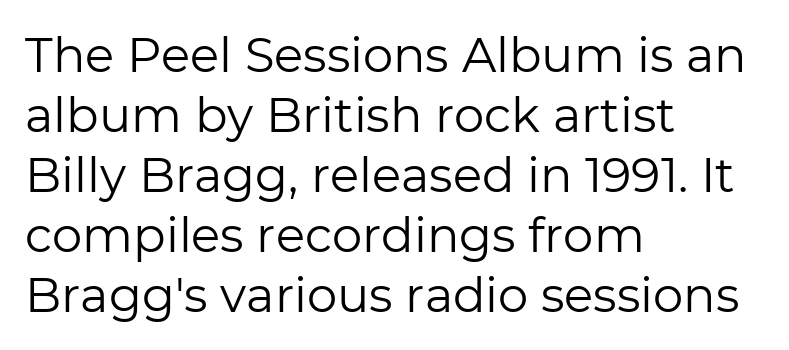
Q: Is the text bold? A: No.
Q: Is the text italic (slanted)? A: No, it is upright.
Q: Is the typeface a serif or a sans-serif typeface? A: Sans-serif.
Q: Is the text underlined? A: No.
Q: How is the paragraph aligned? A: Left-aligned.
Q: Is the spacing between letters normal or unusually wide? A: Normal.
Q: Is the spacing between lines tight, normal or loose? A: Normal.
Q: Width (condensed, normal, or wide)? A: Normal.
Q: Stroke contrast? A: Low.
Q: x-height? A: Medium.
Q: Monospaced? A: No.
